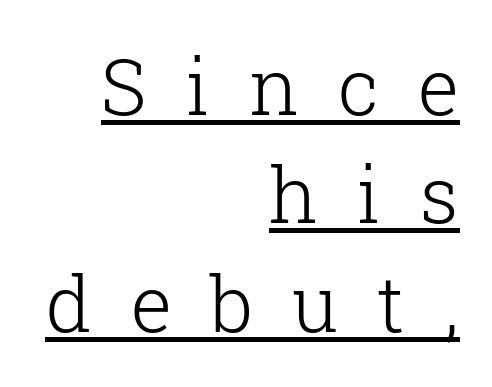
The rendering anchors every line to the right-hand side. The gaps between neighbouring characters are conspicuously large. Is there an underline? Yes — a line sits under the letters. The specimen reads as upright at a glance. This sample uses a serif face. Unbolded letterforms with no extra heft.
